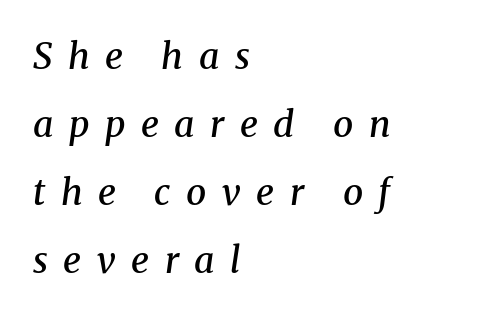
Quick note: italic. The letters are semibold — heavier than regular but short of a full bold. Proportional: the letters do not fall into vertical columns. The paragraph shown leans on its left margin. Yep, those are serifs on the letters.
